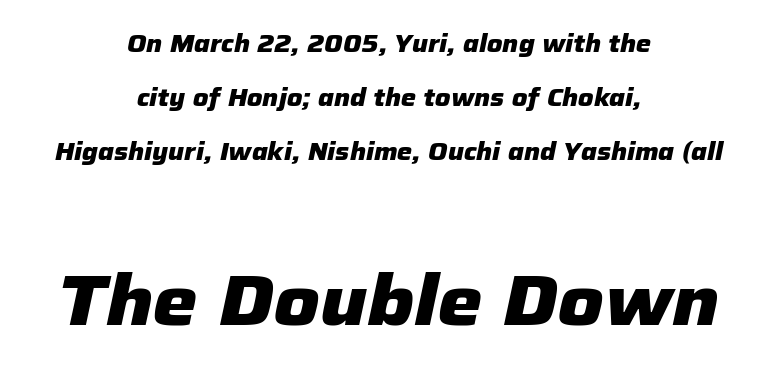
{"italic": "yes", "lean": "right", "slant_degrees": 12, "bold": "yes", "weight": "heavy", "width": "normal", "stroke_contrast": "low", "x_height": "medium", "monospaced": "no", "underline": "no", "align": "center", "line_spacing": "loose", "line_spacing_ratio": 2.26, "letter_spacing": "normal", "letter_spacing_em": 0.0, "larger_block": "second", "size_ratio": 2.96, "glyph_px": 71}
